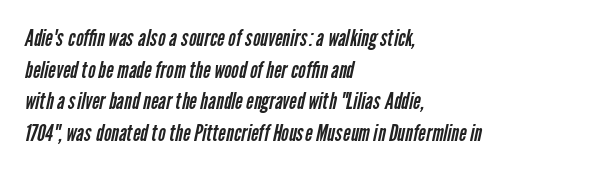
{"bold": "no", "underline": "no", "align": "left", "line_spacing": "normal", "line_spacing_ratio": 1.38, "letter_spacing": "normal", "letter_spacing_em": 0.0, "glyph_px": 23}
